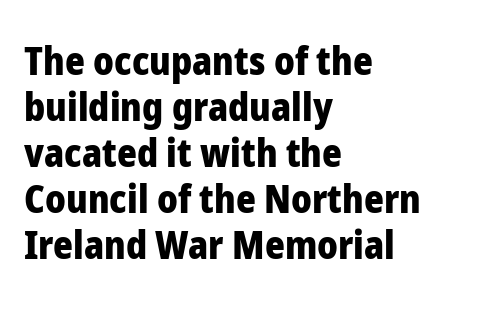
Q: Is the text bold? A: Yes.
Q: Is the text italic (slanted)? A: No, it is upright.
Q: Is the typeface a serif or a sans-serif typeface? A: Sans-serif.
Q: Is the text underlined? A: No.
Q: How is the paragraph aligned? A: Left-aligned.
Q: Is the spacing between letters normal or unusually wide? A: Normal.
Q: Width (condensed, normal, or wide)? A: Normal.
Q: Stroke contrast? A: Low.
Q: x-height? A: Medium.
Q: Monospaced? A: No.
